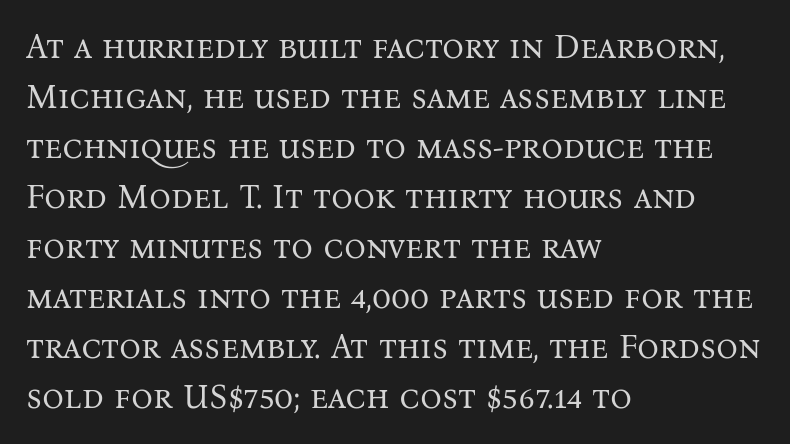
The image shows 34 px regular-weight serif type, upright; set left-aligned, normal line spacing (1.47x), normal letter spacing, not underlined; medium stroke contrast and a medium x-height.
